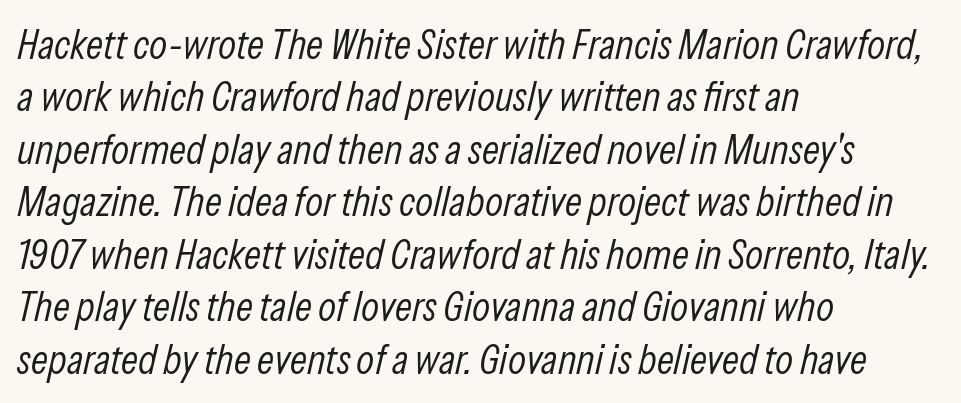
Stroke thickness stays within the range of a standard reading face or lighter. This sample is left-justified, so line endings fall wherever the words run out. Emphasis-style slanted type is in use. A typesetter would call this leading conventional body-copy spacing. Honestly, the letter spacing is just normal — you wouldn't notice it.
